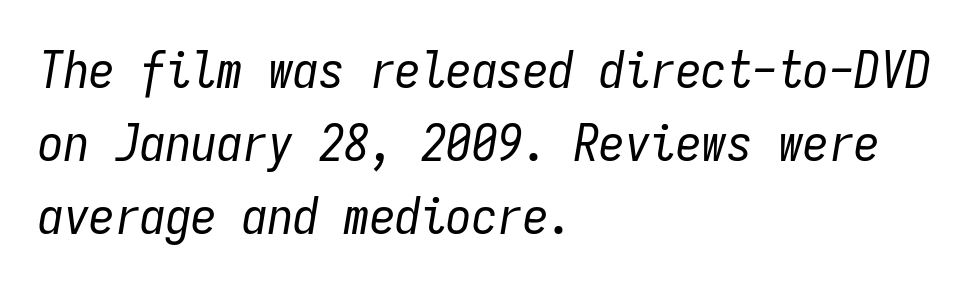
{"italic": "yes", "lean": "right", "slant_degrees": 9, "bold": "no", "weight": "regular", "width": "condensed", "stroke_contrast": "low", "x_height": "medium", "monospaced": "yes", "underline": "no", "align": "left", "line_spacing": "normal", "line_spacing_ratio": 1.43, "letter_spacing": "normal", "letter_spacing_em": 0.0, "glyph_px": 51}
